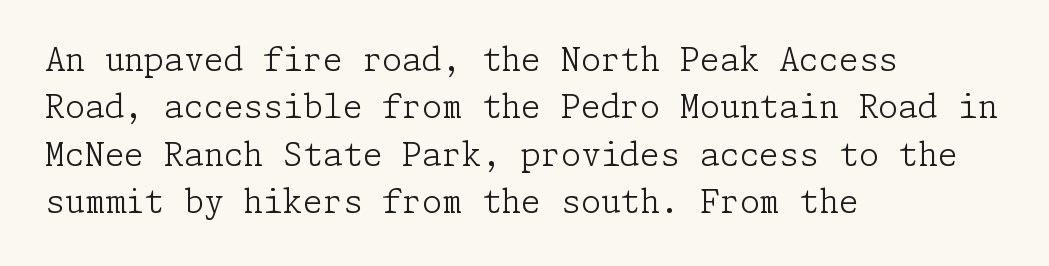
{"serif": "yes", "italic": "no", "bold": "no", "weight": "light", "width": "normal", "stroke_contrast": "low", "x_height": "medium", "underline": "no", "align": "left", "line_spacing": "normal", "line_spacing_ratio": 1.48, "letter_spacing": "normal", "letter_spacing_em": 0.0, "glyph_px": 32}
